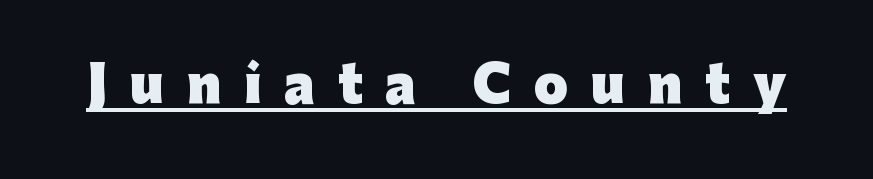
The image shows 49 px heavy sans-serif type, upright; set unusually wide letter spacing (+0.47 em), underlined; low stroke contrast and a medium x-height.
